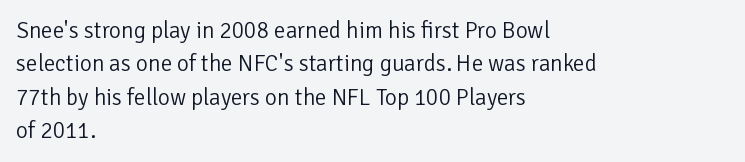
How would I describe the line gaps? Plain and ordinary. Just letters on the line, the space beneath them empty. Alignment: flush left. In terms of posture, this sample is upright.
